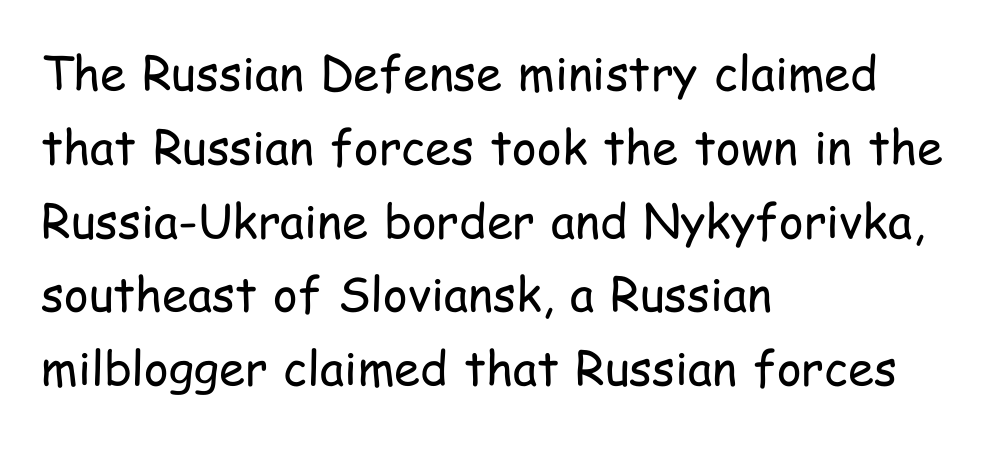
Posture: upright roman. The designer went with a sans here, leaving each stem footless. The passage shown is not bold in any degree. The passage is arranged the way most books set body copy — flush left. Normally led — the rows are evenly, conventionally spaced. The passage shown is typed in a proportional face where columns would drift.
